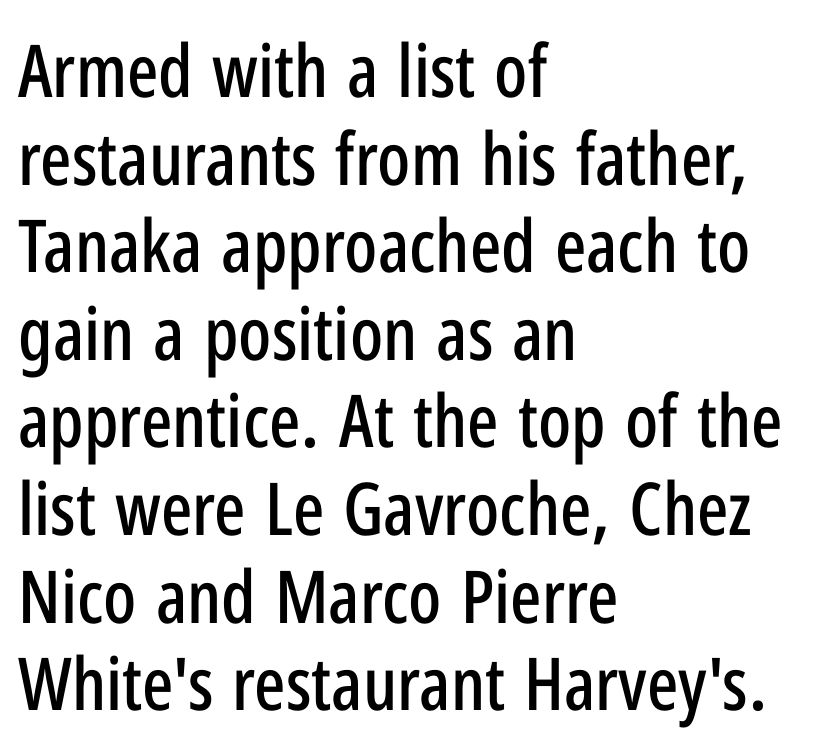
{"serif": "no", "italic": "no", "width": "condensed", "stroke_contrast": "low", "x_height": "medium", "monospaced": "no", "underline": "no", "align": "left", "line_spacing_ratio": 1.2, "letter_spacing": "normal", "letter_spacing_em": 0.0, "glyph_px": 73}
